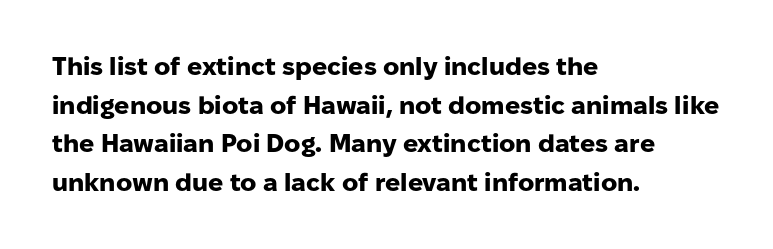
The image shows 25 px bold type, upright; set left-aligned, normal line spacing (1.55x), normal letter spacing, not underlined.
